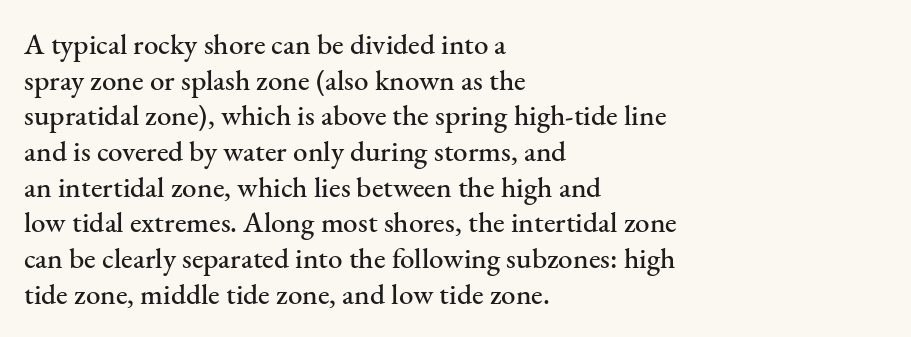
The image shows 29 px serif type, upright; set left-aligned, line spacing 1.23x, normal letter spacing, not underlined; medium stroke contrast and a small x-height.
